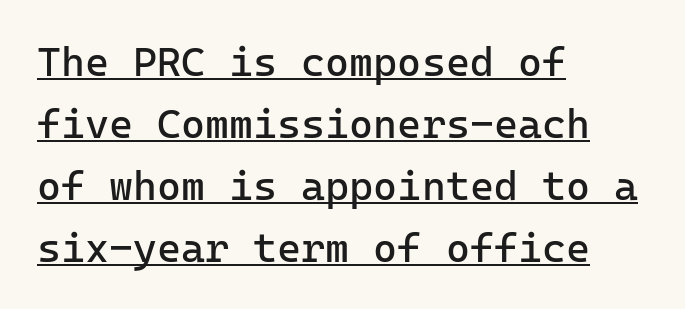
{"serif": "no", "italic": "no", "bold": "no", "weight": "regular", "width": "normal", "stroke_contrast": "low", "x_height": "medium", "monospaced": "yes", "underline": "yes", "align": "left", "line_spacing": "normal", "line_spacing_ratio": 1.51, "letter_spacing": "normal", "letter_spacing_em": 0.0, "glyph_px": 41}
